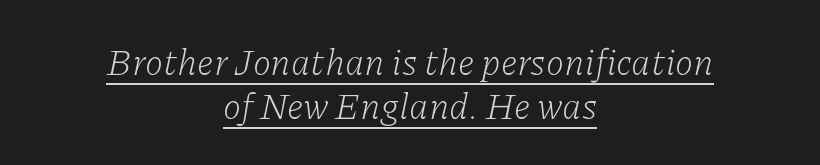
The image shows 37 px light serif type, italic (leaning right); set centered, line spacing 1.2x, normal letter spacing, underlined; low stroke contrast and a medium x-height.
